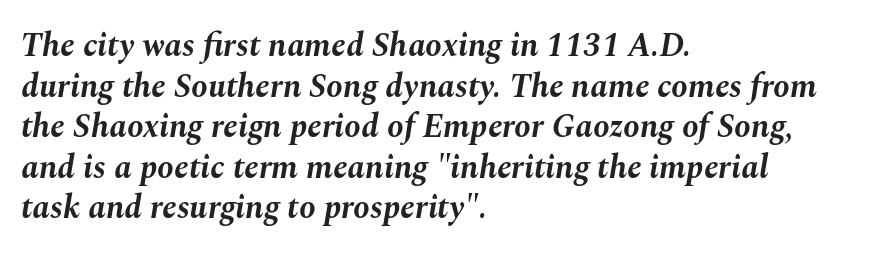
{"italic": "yes", "lean": "right", "slant_degrees": 10, "bold": "yes", "weight": "bold", "width": "normal", "stroke_contrast": "medium", "x_height": "medium", "monospaced": "no", "underline": "no", "align": "left", "line_spacing_ratio": 1.23, "letter_spacing": "normal", "letter_spacing_em": 0.0, "glyph_px": 33}
